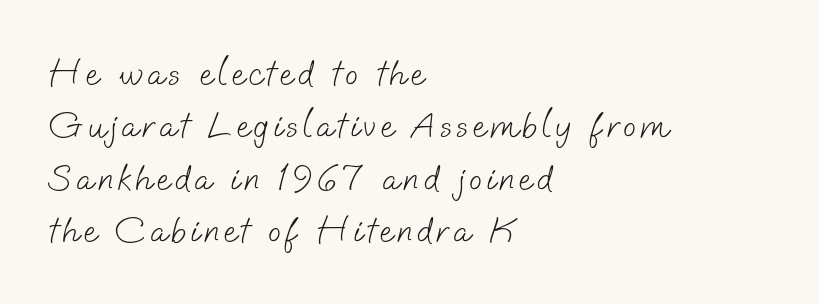
{"serif": "no", "bold": "no", "weight": "light", "width": "normal", "stroke_contrast": "low", "x_height": "small", "monospaced": "no", "underline": "no", "align": "left", "line_spacing": "normal", "line_spacing_ratio": 1.38, "glyph_px": 38}
